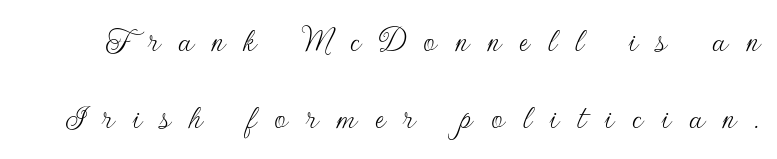
The image shows 37 px thin sans-serif type; set loose line spacing (2.09x), unusually wide letter spacing (+0.5 em), not underlined; low stroke contrast and a small x-height.
